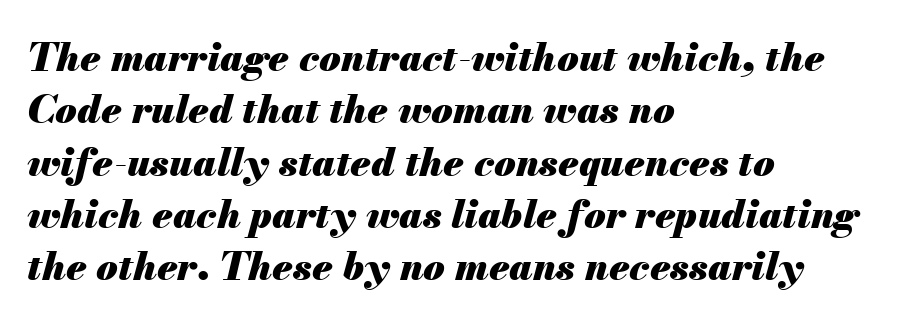
The image shows 39 px heavy type, italic (leaning right); set left-aligned, normal line spacing (1.34x), normal letter spacing, not underlined; medium stroke contrast and a small x-height.
